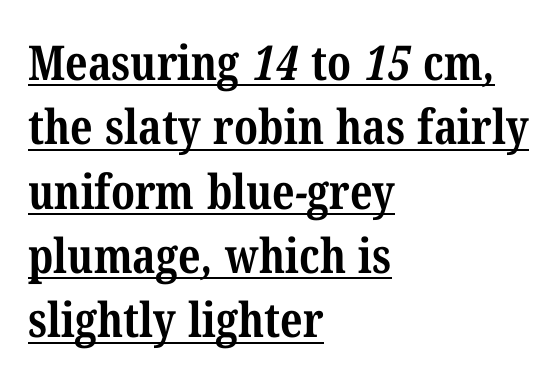
The letters are bold, with thick, heavy strokes. The type is set solid horizontally, with unmodified tracking. Line starts are locked; line ends wander. A typesetter would label this face a serif. The lines sit at an ordinary, default distance from one another.
